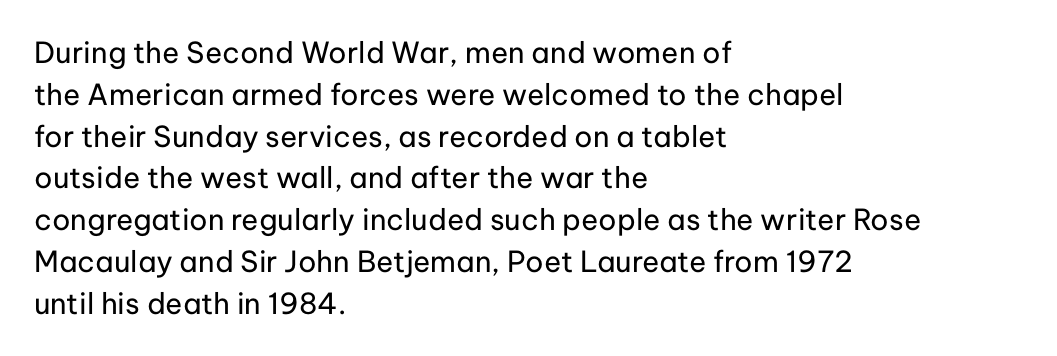
Q: Is the text bold? A: No.
Q: Is the text italic (slanted)? A: No, it is upright.
Q: Is the typeface a serif or a sans-serif typeface? A: Sans-serif.
Q: Is the text underlined? A: No.
Q: How is the paragraph aligned? A: Left-aligned.
Q: Is the spacing between letters normal or unusually wide? A: Normal.
Q: Is the spacing between lines tight, normal or loose? A: Normal.
Q: Width (condensed, normal, or wide)? A: Normal.
Q: Stroke contrast? A: Low.
Q: x-height? A: Medium.
Q: Monospaced? A: No.
